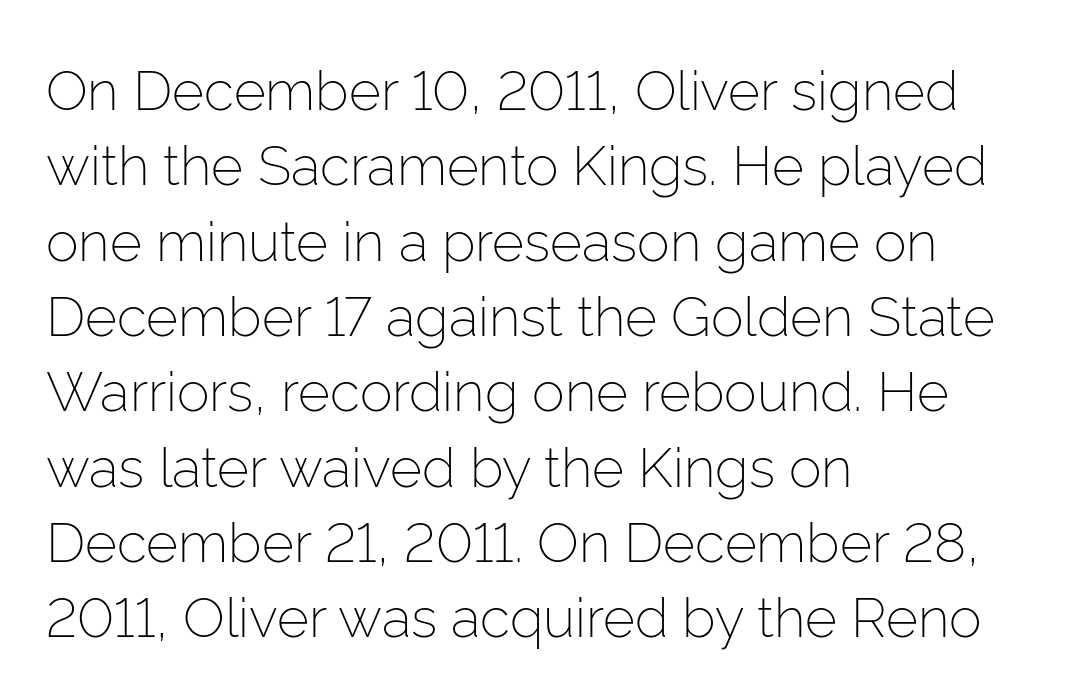
The image shows 55 px light sans-serif type, upright; set left-aligned, normal line spacing (1.37x), normal letter spacing, not underlined; low stroke contrast and a medium x-height.
